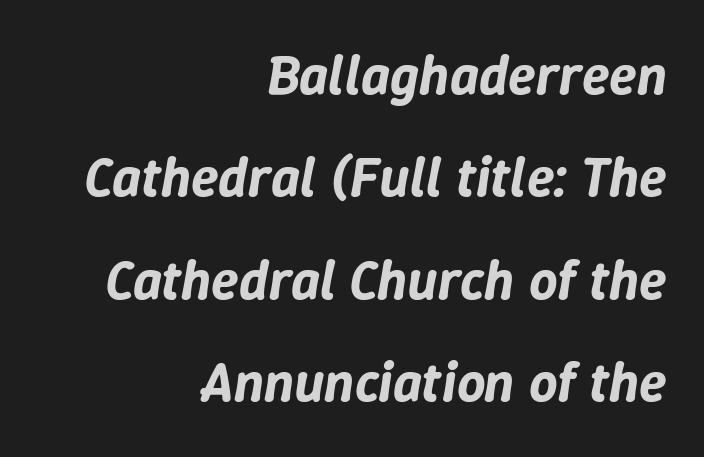
The image shows 56 px text type, italic (leaning right); set right-aligned, line spacing 1.83x, normal letter spacing, not underlined; low stroke contrast and a medium x-height.
